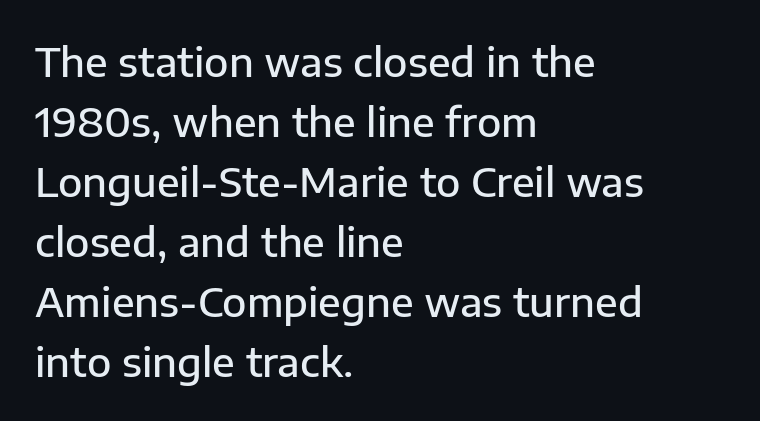
The image shows 40 px semibold sans-serif type, upright; set left-aligned, normal line spacing (1.5x), normal letter spacing, not underlined; low stroke contrast and a medium x-height.
